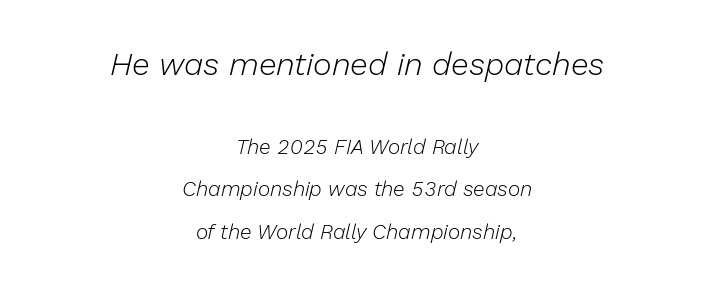
The image shows 32 px light type, italic (leaning right); set centered, loose line spacing (2.03x), normal letter spacing, not underlined; the first (top) block is 1.52x larger; low stroke contrast and a medium x-height.
